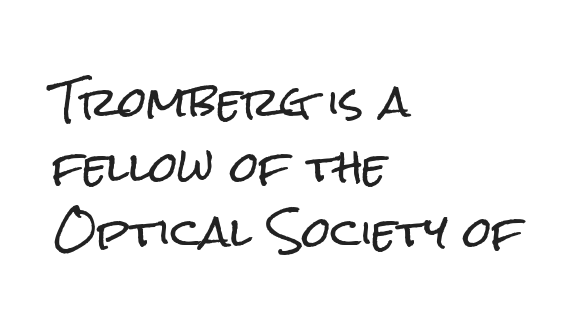
The image shows 41 px condensed sans-serif type, upright; set left-aligned, normal line spacing (1.59x), normal letter spacing, not underlined; low stroke contrast and a medium x-height.
